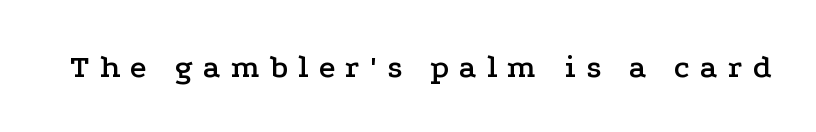
The string is rendered with underlining switched off. The font family rendered here belongs to the serif group. The face used here is proportionally spaced, like ordinary book or web type. The tracking jumps out immediately: characters are airy and widely separated. This sample uses an upright cut, with every glyph sitting square on the baseline.
